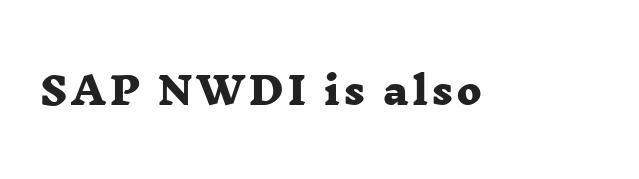
The image shows 37 px heavy, wide serif type; set not underlined; low stroke contrast and a medium x-height.
